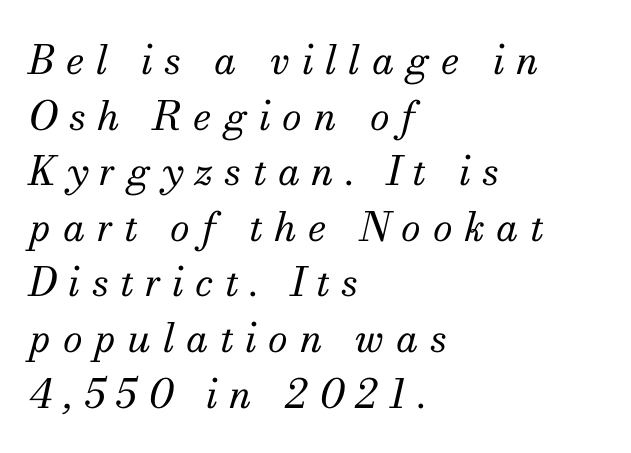
Summary of weight: not heavy and not bold. Horizontal alignment here is leftward, the default for most running prose. The foot of each line stays bare and open. A typesetter would call this proportional, since set widths differ per character. Regarding leading, the lines here are spaced in the standard way.
